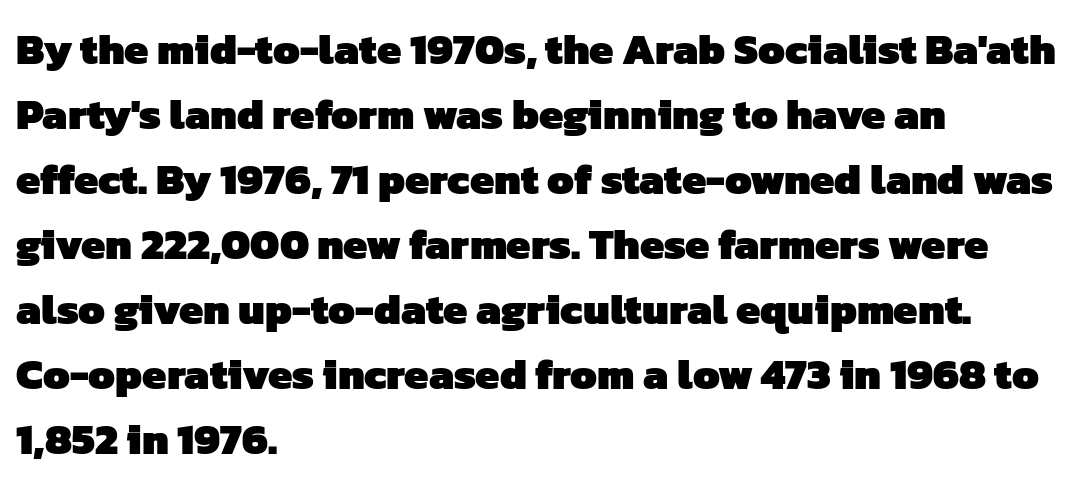
Q: Is the text bold? A: Yes.
Q: Is the typeface a serif or a sans-serif typeface? A: Sans-serif.
Q: Is the text underlined? A: No.
Q: How is the paragraph aligned? A: Left-aligned.
Q: Is the spacing between letters normal or unusually wide? A: Normal.
Q: Is the spacing between lines tight, normal or loose? A: Normal.
Q: Width (condensed, normal, or wide)? A: Normal.
Q: Stroke contrast? A: Low.
Q: x-height? A: Medium.
Q: Monospaced? A: No.
